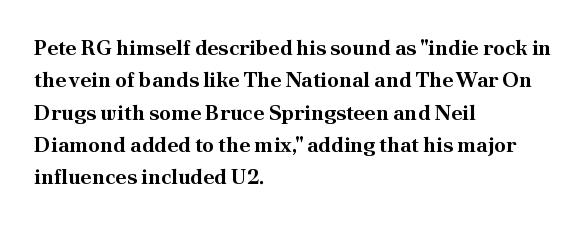
Q: Is the text bold? A: Yes.
Q: Is the text italic (slanted)? A: No, it is upright.
Q: Is the text underlined? A: No.
Q: How is the paragraph aligned? A: Left-aligned.
Q: Is the spacing between letters normal or unusually wide? A: Normal.
Q: Is the spacing between lines tight, normal or loose? A: Normal.
